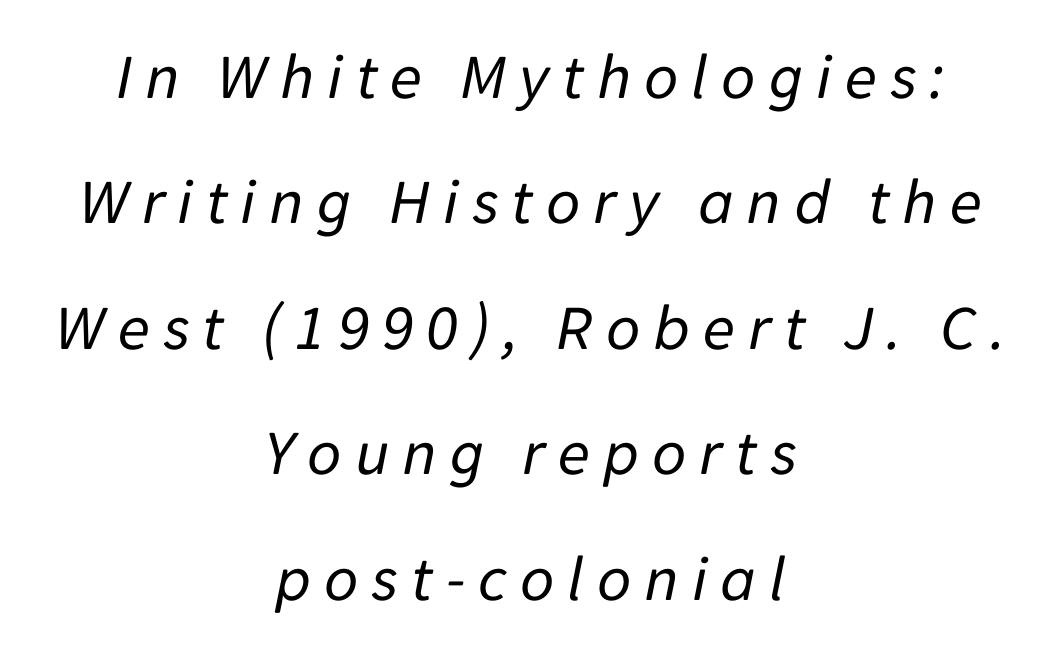
{"italic": "yes", "lean": "right", "slant_degrees": 11, "bold": "no", "weight": "regular", "width": "normal", "stroke_contrast": "low", "x_height": "medium", "monospaced": "no", "underline": "no", "align": "center", "line_spacing": "loose", "line_spacing_ratio": 1.9, "glyph_px": 66}
